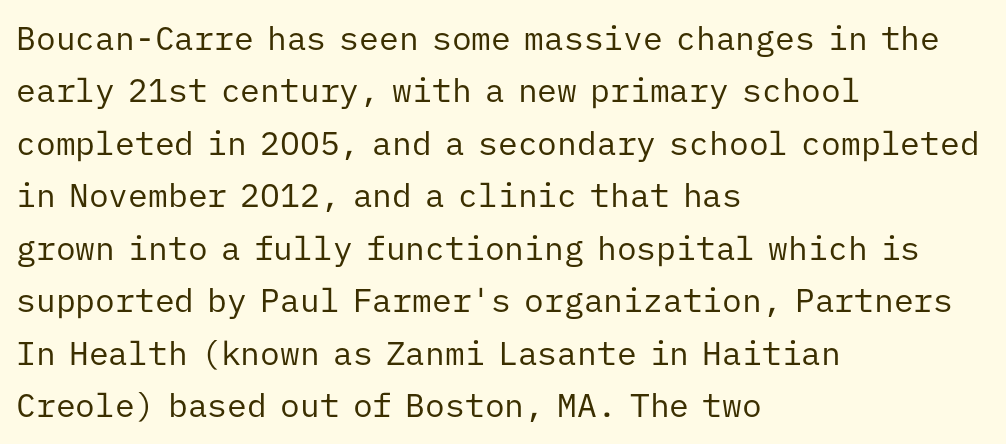
The image shows 33 px regular-weight sans-serif type, upright, monospaced; set left-aligned, normal line spacing (1.59x), normal letter spacing, not underlined; low stroke contrast and a medium x-height.
